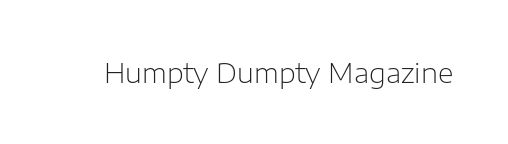
Has an underline been added? It has not. The type is set solid horizontally, with unmodified tracking. The characters are drawn with everyday or finer stroke widths. Every character sits straight up, as roman type does.
